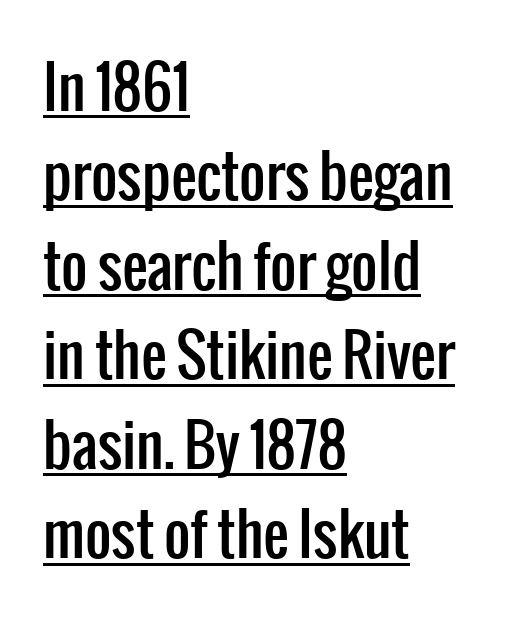
The image shows 57 px condensed sans-serif type, upright; set left-aligned, normal line spacing (1.57x), normal letter spacing, underlined; low stroke contrast and a medium x-height.
